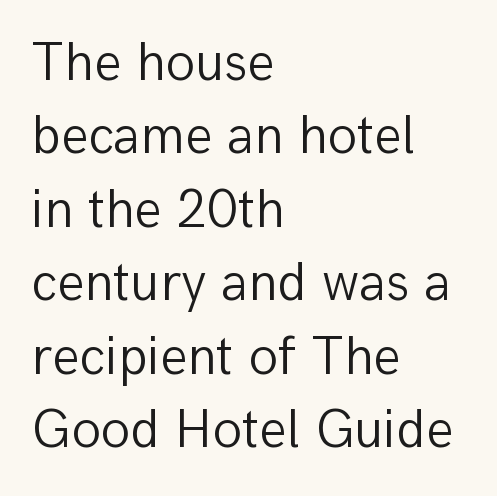
Each letter keeps its own natural width here, so spacing adapts to shape. Short and long lines alike share a common starting point at left. The tracking reads as untouched default to a designer's eye. These lines are composed in type without serifs.
